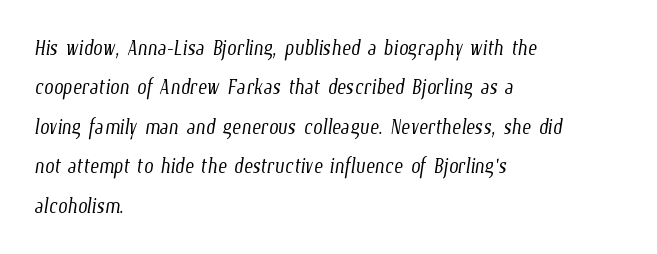
Q: Is the text bold? A: No.
Q: Is the text underlined? A: No.
Q: How is the paragraph aligned? A: Left-aligned.
Q: Is the spacing between letters normal or unusually wide? A: Normal.
Q: Is the spacing between lines tight, normal or loose? A: Normal.
